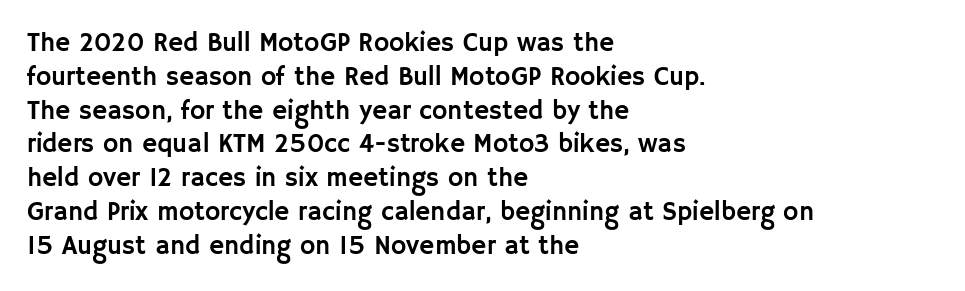
The ragged edge is on the right, which tells us the setting is flush left. How would I describe the line gaps? Plain and ordinary. This is the regular roman posture of the typeface. Only glyphs here, with clear space below each row.
